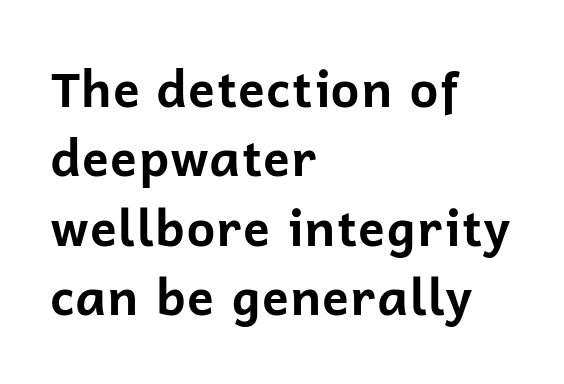
Designer's note — italics off, roman on. This sample uses plain, unmodified letter spacing. This sample uses a sans-serif face. The setting favours the left margin, as ordinary paragraphs usually do.
